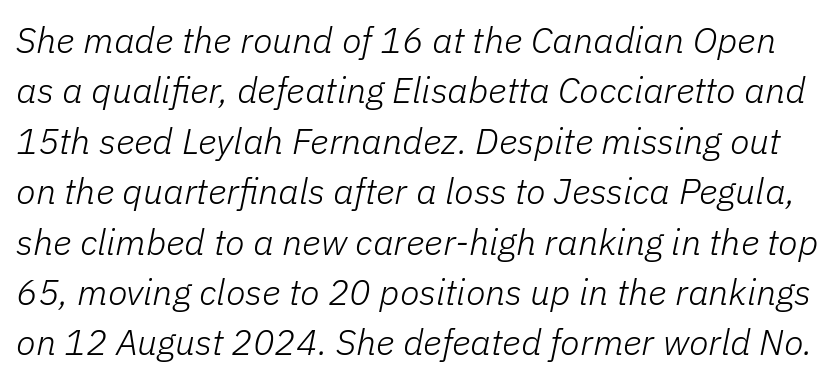
{"italic": "yes", "lean": "right", "slant_degrees": 11, "bold": "no", "weight": "light", "width": "normal", "stroke_contrast": "low", "x_height": "medium", "monospaced": "no", "underline": "no", "line_spacing": "normal", "line_spacing_ratio": 1.4, "letter_spacing": "normal", "letter_spacing_em": 0.0, "glyph_px": 36}
